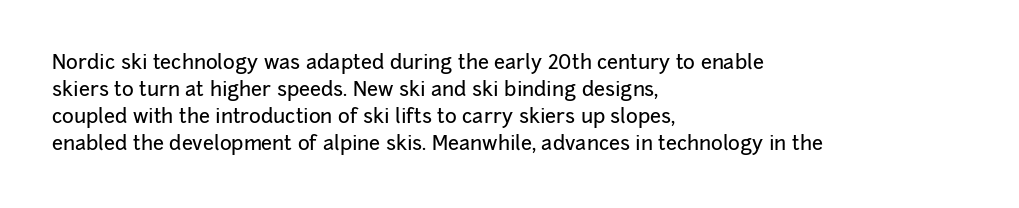
{"italic": "no", "underline": "no", "align": "left", "line_spacing": "normal", "line_spacing_ratio": 1.35, "letter_spacing": "normal", "letter_spacing_em": 0.0, "glyph_px": 20}
